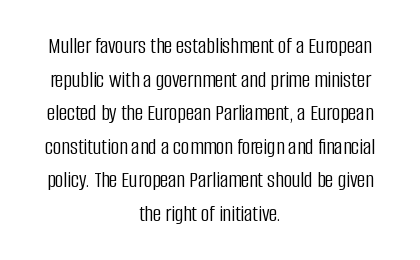
Inter-character spacing is left at the font's built-in metrics. Underlining? Definitely not there. Alignment: centered. Vertically, the passage feels balanced, rows spaced as you'd expect. No extra ink here — the face is not bold.
